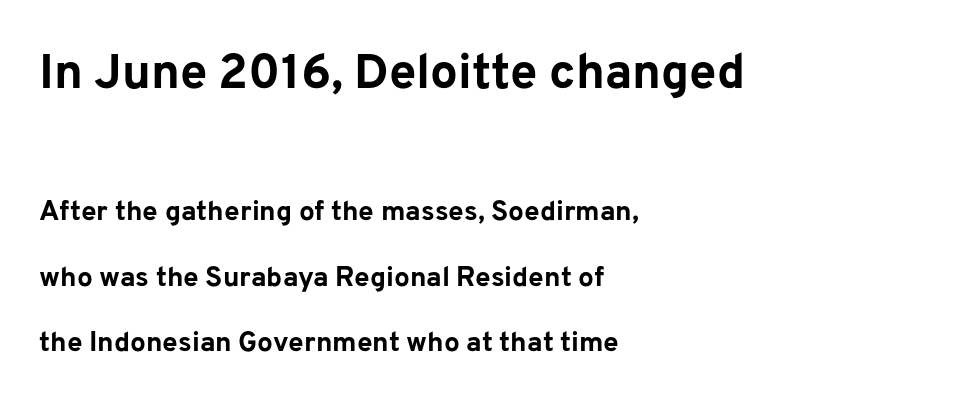
Larger block? The one above; the one below is distinctly smaller. Does the lettering tilt? It doesn't — this is upright. A typesetter would call this proportional, since set widths differ per character. Teacher's note: observe the even left margin — that is flush-left alignment. The type family on display is of the sans-serif kind. Bare-footed words on every line.
